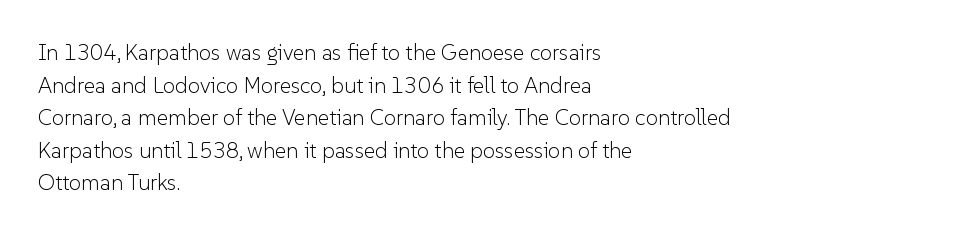
The image shows 22 px text type, upright; set left-aligned, normal line spacing (1.48x), normal letter spacing, not underlined.
